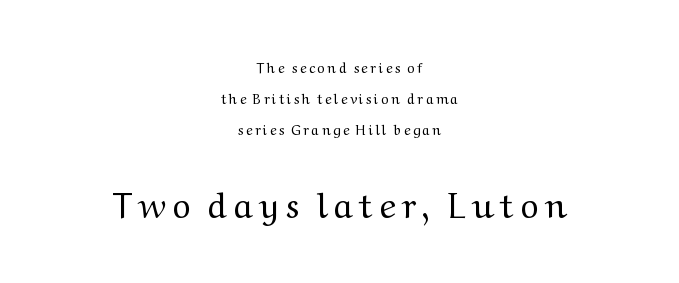
The image shows 35 px regular-weight, wide serif type, upright; set centered, loose line spacing (2.2x), not underlined; the second (bottom) block is 2.5x larger; medium stroke contrast and a medium x-height.
